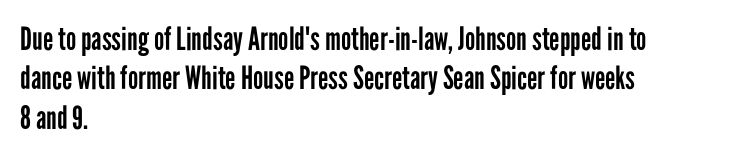
Nope, no serifs anywhere on these letters. The string is rendered with underlining switched off. Short note: letters normally spaced. This reads as an unemphasized weight, regular at the heaviest.
